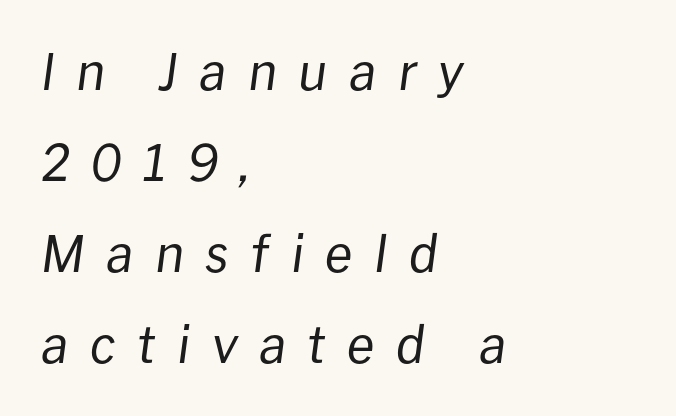
The image shows 50 px regular-weight type, italic (leaning right); set left-aligned, line spacing 1.82x, unusually wide letter spacing (+0.43 em), not underlined; low stroke contrast and a medium x-height.
